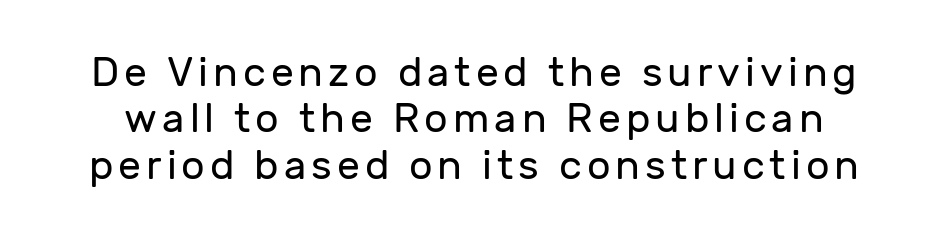
Q: Is the text bold? A: No.
Q: Is the text italic (slanted)? A: No, it is upright.
Q: Is the typeface a serif or a sans-serif typeface? A: Sans-serif.
Q: Is the text underlined? A: No.
Q: Is the spacing between lines tight, normal or loose? A: Tight.
Q: Width (condensed, normal, or wide)? A: Normal.
Q: Stroke contrast? A: Low.
Q: x-height? A: Medium.
Q: Monospaced? A: No.
